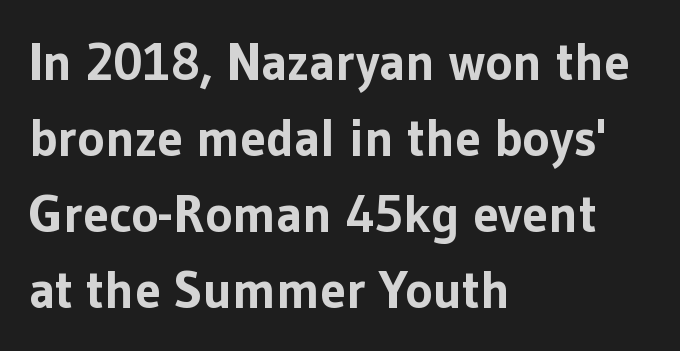
{"serif": "no", "italic": "no", "bold": "yes", "weight": "bold", "width": "normal", "stroke_contrast": "low", "x_height": "medium", "monospaced": "no", "underline": "no", "align": "left", "line_spacing": "normal", "line_spacing_ratio": 1.46, "letter_spacing": "normal", "letter_spacing_em": 0.0, "glyph_px": 52}
